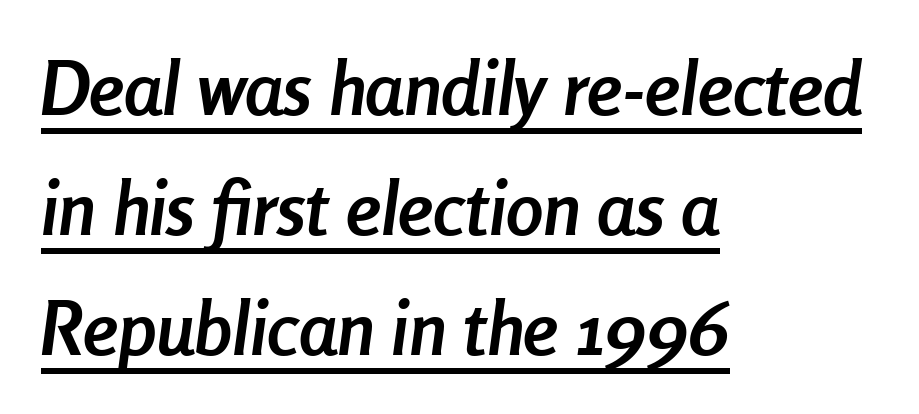
Q: Is the text bold? A: Yes.
Q: Is the text italic (slanted)? A: Yes, it leans right by about 8 degrees.
Q: Is the text underlined? A: Yes.
Q: How is the paragraph aligned? A: Left-aligned.
Q: Is the spacing between letters normal or unusually wide? A: Normal.
Q: Is the spacing between lines tight, normal or loose? A: Normal.
Q: Width (condensed, normal, or wide)? A: Condensed.
Q: Stroke contrast? A: Low.
Q: x-height? A: Medium.
Q: Monospaced? A: No.
